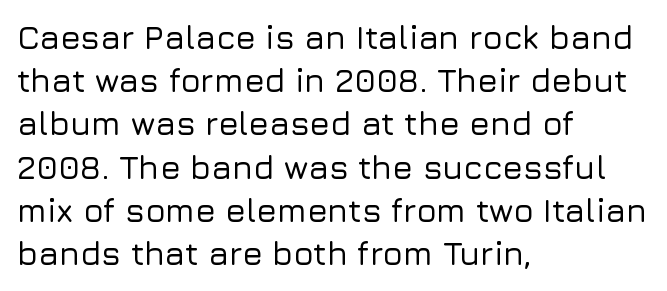
No feet cap the strokes, marking this as sans-serif type. These lines stack with their left ends in a neat column. The lettering holds an erect, upright posture throughout. Think of a printed novel: that variable character pitch is what you see here. The lines sit at an ordinary, default distance from one another. Standard letterfit; no display-style spreading of the glyphs.
